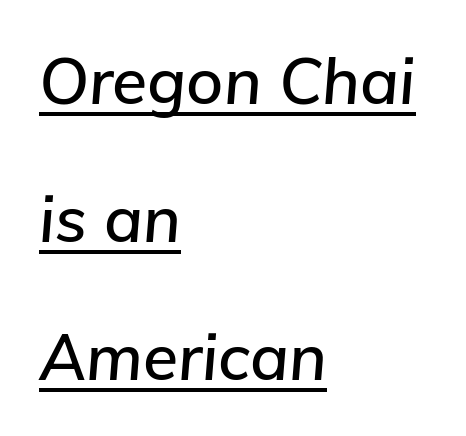
Q: Is the text italic (slanted)? A: Yes, it leans right by about 5 degrees.
Q: Is the text underlined? A: Yes.
Q: How is the paragraph aligned? A: Left-aligned.
Q: Is the spacing between letters normal or unusually wide? A: Normal.
Q: Is the spacing between lines tight, normal or loose? A: Loose.
Q: Width (condensed, normal, or wide)? A: Normal.
Q: Stroke contrast? A: Low.
Q: x-height? A: Medium.
Q: Monospaced? A: No.
